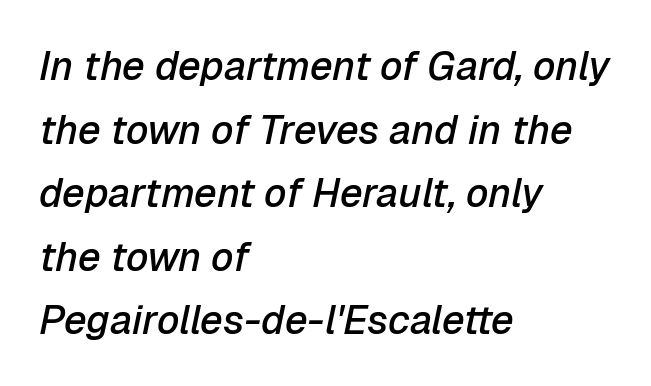
Q: Is the text bold? A: Semi-bold.
Q: Is the text italic (slanted)? A: Yes, it leans right by about 12 degrees.
Q: Is the text underlined? A: No.
Q: How is the paragraph aligned? A: Left-aligned.
Q: Is the spacing between letters normal or unusually wide? A: Normal.
Q: Is the spacing between lines tight, normal or loose? A: Normal.
Q: Width (condensed, normal, or wide)? A: Normal.
Q: Stroke contrast? A: Low.
Q: x-height? A: Medium.
Q: Monospaced? A: No.
